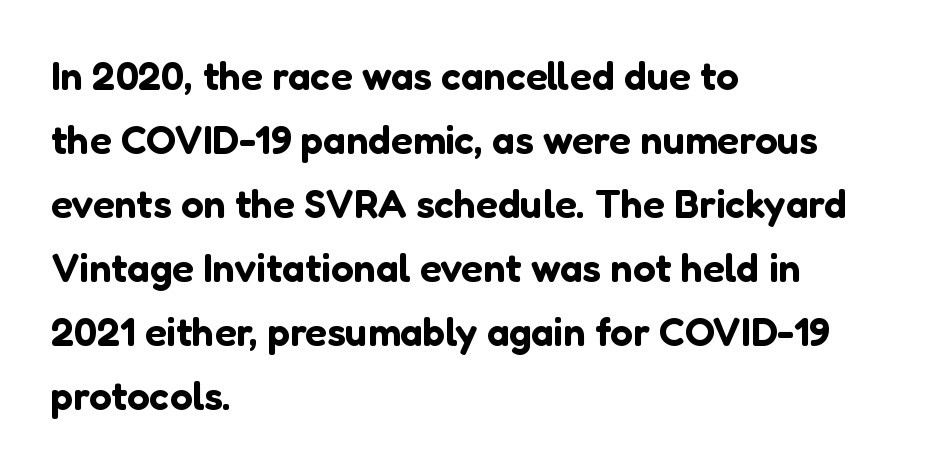
Q: Is the text italic (slanted)? A: No, it is upright.
Q: Is the typeface a serif or a sans-serif typeface? A: Sans-serif.
Q: Is the text underlined? A: No.
Q: How is the paragraph aligned? A: Left-aligned.
Q: Is the spacing between letters normal or unusually wide? A: Normal.
Q: Is the spacing between lines tight, normal or loose? A: Normal.
Q: Width (condensed, normal, or wide)? A: Normal.
Q: Stroke contrast? A: Low.
Q: x-height? A: Medium.
Q: Monospaced? A: No.
